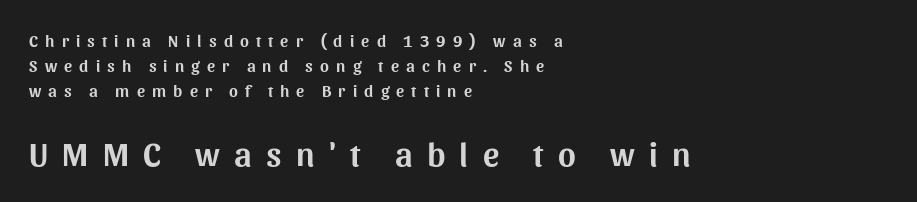
Q: Is the text italic (slanted)? A: No, it is upright.
Q: Is the typeface a serif or a sans-serif typeface? A: Sans-serif.
Q: Is the text underlined? A: No.
Q: How is the paragraph aligned? A: Left-aligned.
Q: Is the spacing between letters normal or unusually wide? A: Unusually wide.
Q: Is the spacing between lines tight, normal or loose? A: Normal.
Q: Which block of text is set in a larger size, the first (top) or the second (bottom)? A: The second (bottom) one.
Q: Width (condensed, normal, or wide)? A: Normal.
Q: Stroke contrast? A: Medium.
Q: x-height? A: Medium.
Q: Monospaced? A: No.
